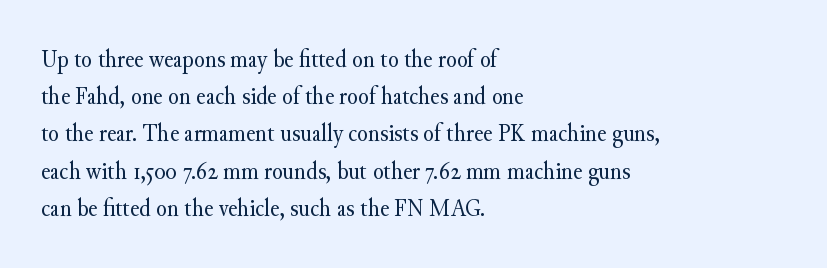
{"italic": "no", "bold": "no", "underline": "no", "align": "left", "line_spacing": "normal", "line_spacing_ratio": 1.49, "letter_spacing": "normal", "letter_spacing_em": 0.0, "glyph_px": 25}
